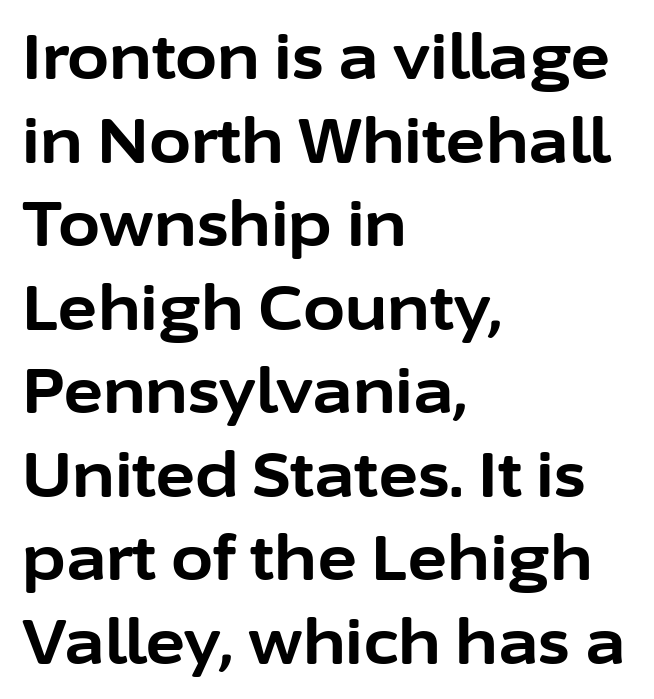
Q: Is the text bold? A: Yes.
Q: Is the text italic (slanted)? A: No, it is upright.
Q: Is the typeface a serif or a sans-serif typeface? A: Sans-serif.
Q: Is the text underlined? A: No.
Q: How is the paragraph aligned? A: Left-aligned.
Q: Is the spacing between letters normal or unusually wide? A: Normal.
Q: Is the spacing between lines tight, normal or loose? A: Normal.
Q: Width (condensed, normal, or wide)? A: Normal.
Q: Stroke contrast? A: Low.
Q: x-height? A: Medium.
Q: Monospaced? A: No.
